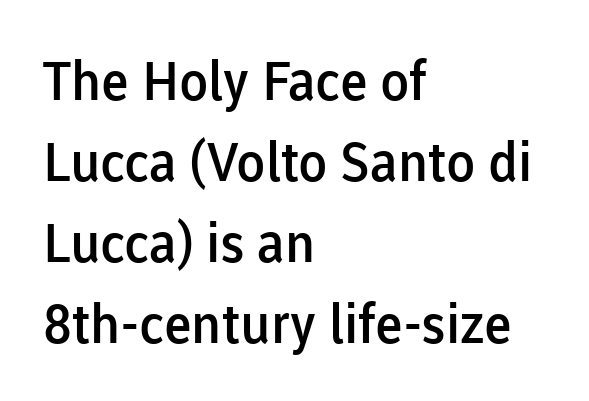
The image shows 54 px semibold sans-serif type, upright; set left-aligned, normal line spacing (1.5x), normal letter spacing, not underlined; low stroke contrast and a medium x-height.
